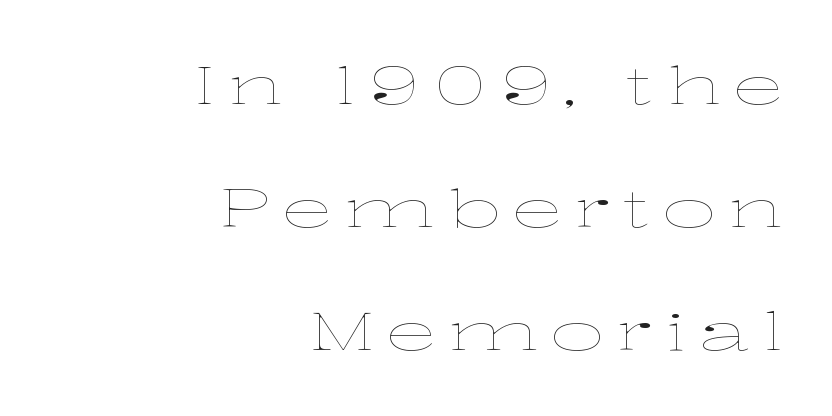
The image shows 52 px thin, wide type, upright; set right-aligned, loose line spacing (2.37x), unusually wide letter spacing (+0.24 em), not underlined; low stroke contrast and a medium x-height.
